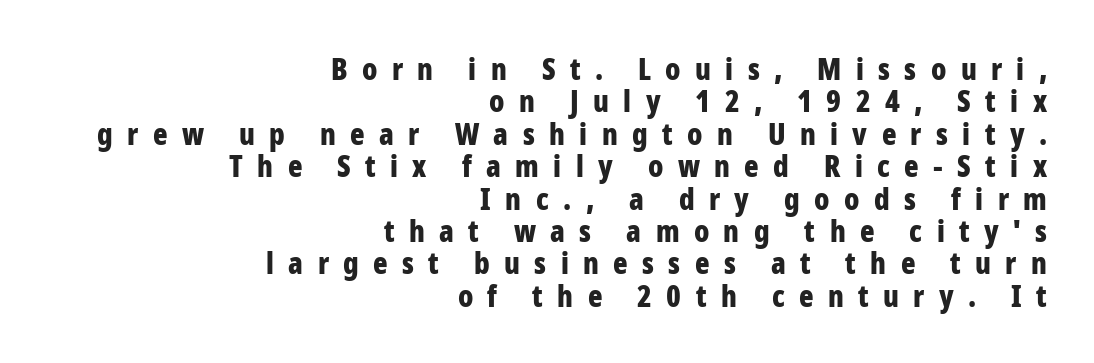
Horizontally, the lines are justified to the trailing edge only. Is the letter spacing exaggerated? Yes — the characters are pushed far apart. Is this a fixed-width face? No — the glyphs have proportional, varying widths. Typographic density is high because the face is bold. The lettering stays uniformly vertical, giving the passage a roman look. What's the leading like? Squeezed, with rows nearly overlapping.
